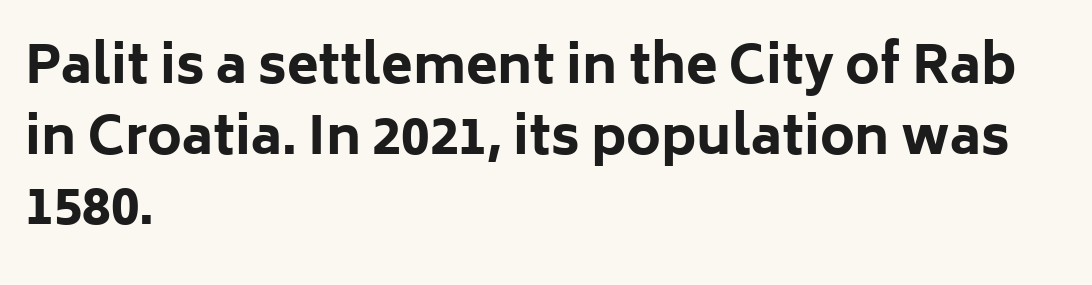
{"serif": "no", "italic": "no", "bold": "yes", "weight": "bold", "width": "normal", "stroke_contrast": "low", "x_height": "medium", "monospaced": "no", "underline": "no", "align": "left", "line_spacing": "normal", "line_spacing_ratio": 1.36, "letter_spacing": "normal", "letter_spacing_em": 0.0, "glyph_px": 52}
